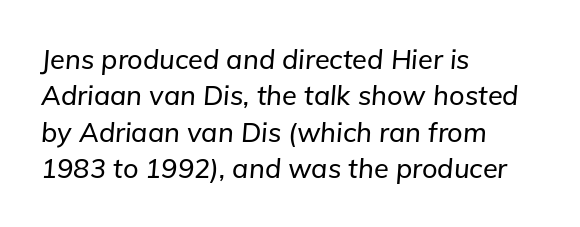
The image shows 27 px text type, italic (leaning right); set left-aligned, normal line spacing (1.35x), normal letter spacing, not underlined.
